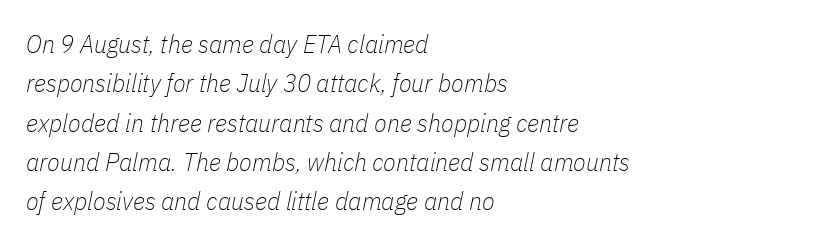
{"italic": "yes", "lean": "right", "slant_degrees": 11, "bold": "no", "underline": "no", "align": "left", "line_spacing": "normal", "line_spacing_ratio": 1.51, "letter_spacing": "normal", "letter_spacing_em": 0.0, "glyph_px": 26}
